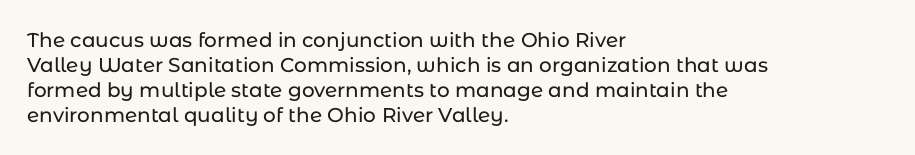
The space between consecutive lines is moderate. The area under the type is left untouched. The letters sit at their default tracking, neither squeezed nor spread. If you drew a line through each stem, it would be perfectly vertical. This rendering uses left alignment, leaving the right contour irregular.
